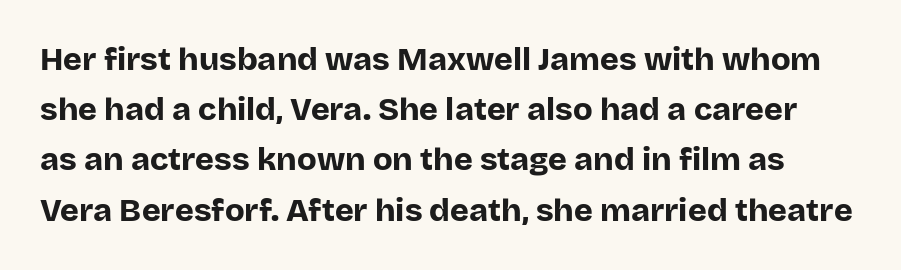
The image shows 32 px bold sans-serif type, upright; set normal line spacing (1.57x), normal letter spacing, not underlined; low stroke contrast and a large x-height.
